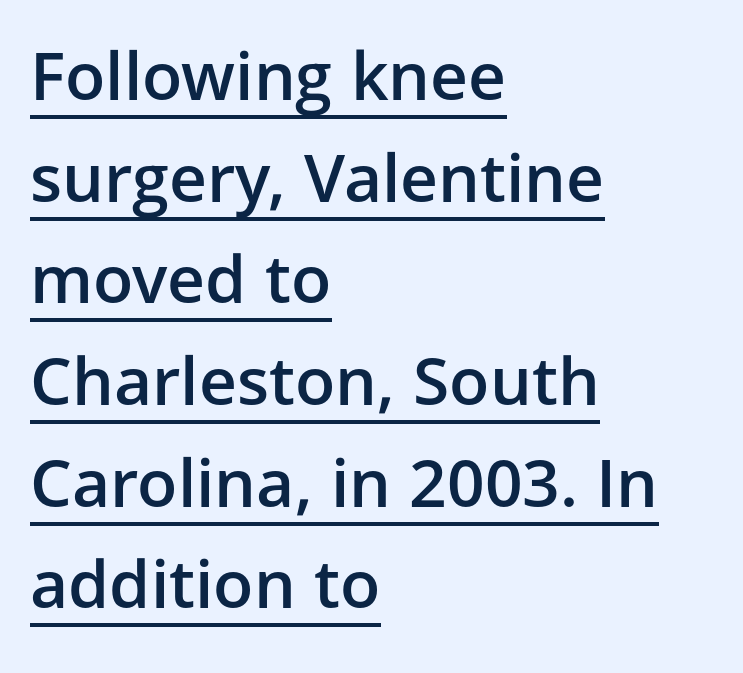
Q: Is the text bold? A: Semi-bold.
Q: Is the text italic (slanted)? A: No, it is upright.
Q: Is the typeface a serif or a sans-serif typeface? A: Sans-serif.
Q: Is the text underlined? A: Yes.
Q: How is the paragraph aligned? A: Left-aligned.
Q: Is the spacing between letters normal or unusually wide? A: Normal.
Q: Is the spacing between lines tight, normal or loose? A: Normal.
Q: Width (condensed, normal, or wide)? A: Normal.
Q: Stroke contrast? A: Low.
Q: x-height? A: Medium.
Q: Monospaced? A: No.
